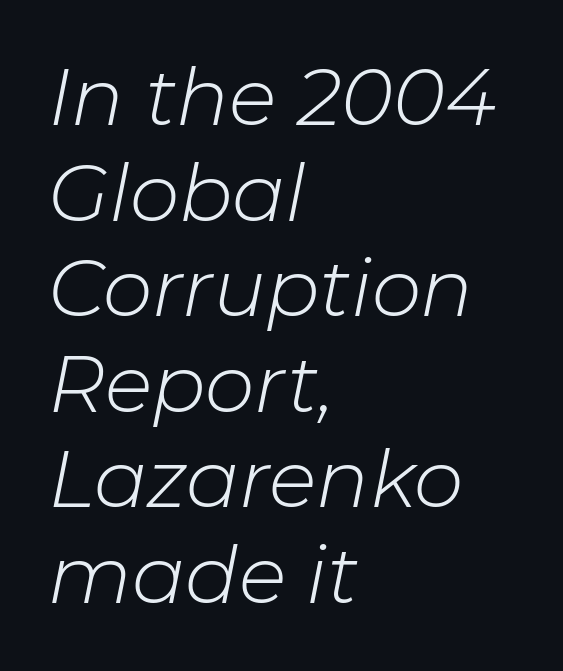
The passage shown has conventional tracking throughout. The baseline area is clear. Stroke mass is kept to a normal reading level or below. Looks like regular typesetting: each glyph gets only the width it needs. Does the lettering tilt? It does — this is italic. The paragraph has a hard left edge and a soft right edge.
